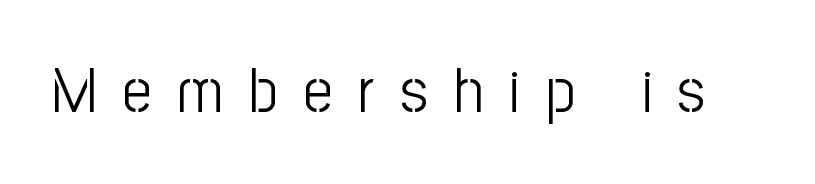
Q: Is the text bold? A: No.
Q: Is the text italic (slanted)? A: No, it is upright.
Q: Is the typeface a serif or a sans-serif typeface? A: Sans-serif.
Q: Is the text underlined? A: No.
Q: Is the spacing between letters normal or unusually wide? A: Unusually wide.
Q: Width (condensed, normal, or wide)? A: Condensed.
Q: Stroke contrast? A: Low.
Q: x-height? A: Medium.
Q: Monospaced? A: No.
